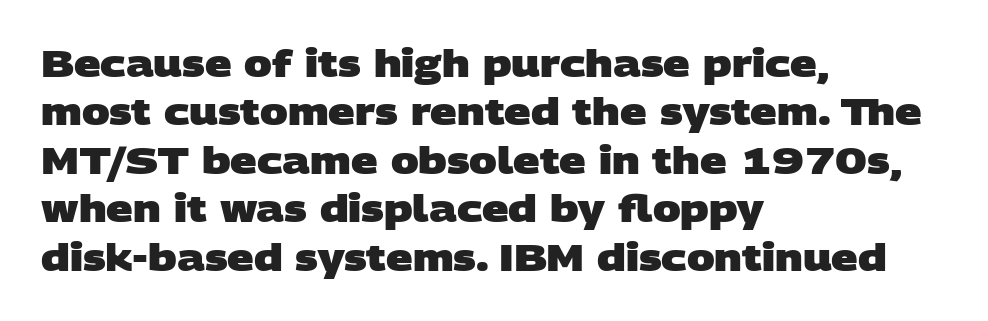
The space directly below the letters is spotless. The gaps between neighbouring characters are ordinary and unremarkable. Normally led — the rows are evenly, conventionally spaced. You could not count columns in this text — the font is proportionally spaced. Check where the strokes stop: nothing finishes them off — pure sans.
